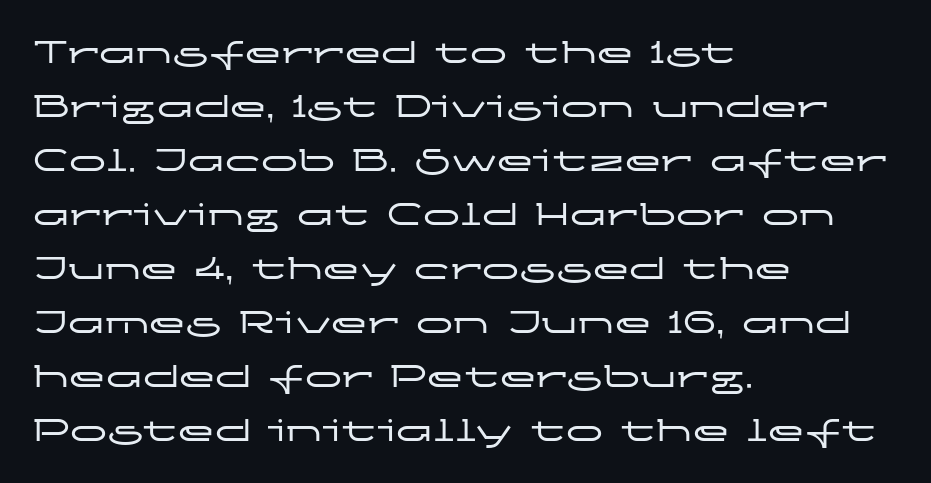
The image shows 37 px wide sans-serif type, upright; set left-aligned, normal line spacing (1.46x), normal letter spacing, not underlined; low stroke contrast and a medium x-height.
